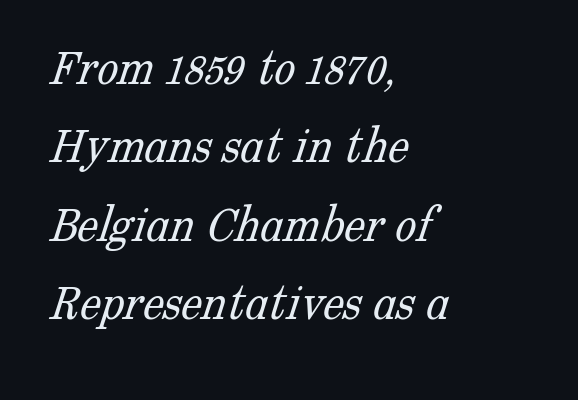
Looks like regular typesetting: each glyph gets only the width it needs. Font category for this specimen: serif. Successive baselines arrive at the customary interval. The foot of each line stays bare and open.
